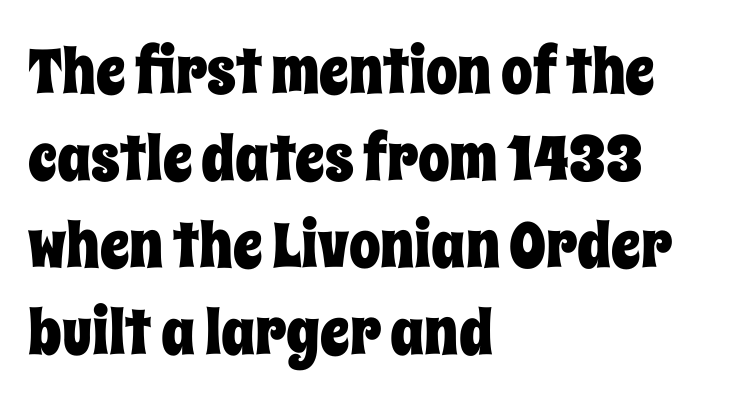
{"italic": "no", "width": "condensed", "stroke_contrast": "low", "x_height": "large", "monospaced": "no", "underline": "no", "align": "left", "line_spacing": "normal", "line_spacing_ratio": 1.38, "letter_spacing": "normal", "letter_spacing_em": 0.0, "glyph_px": 63}
